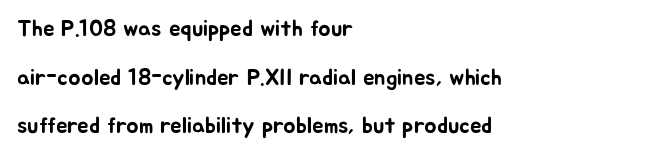
The image shows 23 px text type, upright; set left-aligned, loose line spacing (2.11x), normal letter spacing, not underlined.
